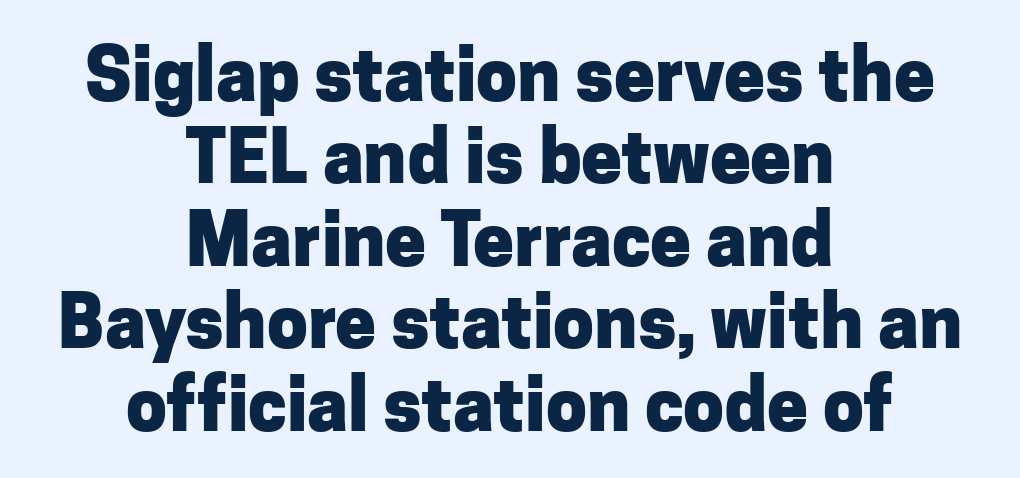
The image shows 73 px heavy sans-serif type, upright; set centered, tight line spacing (1.13x), normal letter spacing, not underlined; low stroke contrast and a medium x-height.
